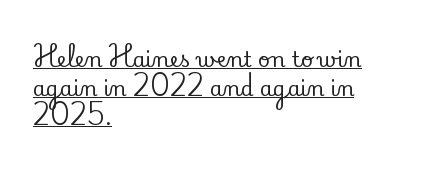
Q: Is the text italic (slanted)? A: No, it is upright.
Q: Is the text underlined? A: Yes.
Q: How is the paragraph aligned? A: Left-aligned.
Q: Is the spacing between letters normal or unusually wide? A: Normal.
Q: Is the spacing between lines tight, normal or loose? A: Normal.
